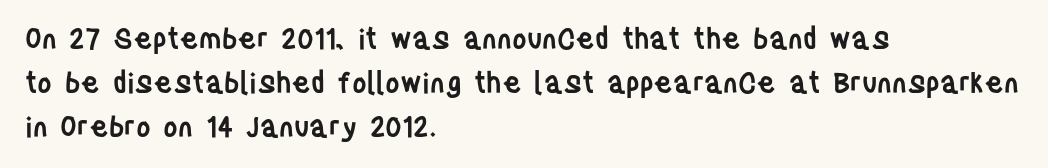
Q: Is the text bold? A: Semi-bold.
Q: Is the text italic (slanted)? A: No, it is upright.
Q: Is the typeface a serif or a sans-serif typeface? A: Sans-serif.
Q: Is the text underlined? A: No.
Q: How is the paragraph aligned? A: Left-aligned.
Q: Is the spacing between letters normal or unusually wide? A: Normal.
Q: Is the spacing between lines tight, normal or loose? A: Normal.
Q: Width (condensed, normal, or wide)? A: Condensed.
Q: Stroke contrast? A: Low.
Q: x-height? A: Large.
Q: Monospaced? A: No.
